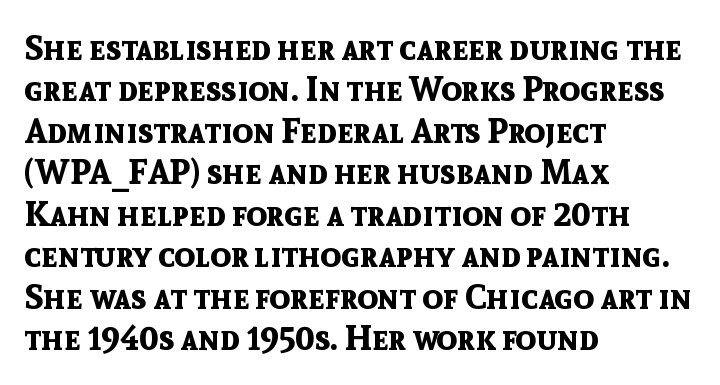
The image shows 34 px bold sans-serif type, upright; set left-aligned, line spacing 1.22x, normal letter spacing, not underlined; a medium x-height.
